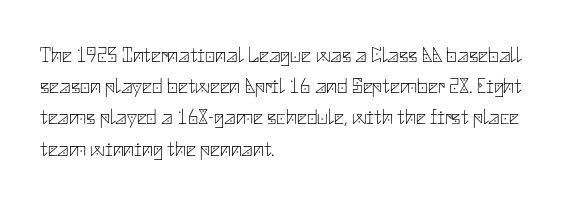
The image shows 22 px text type, upright; set left-aligned, normal line spacing (1.42x), normal letter spacing, not underlined.
